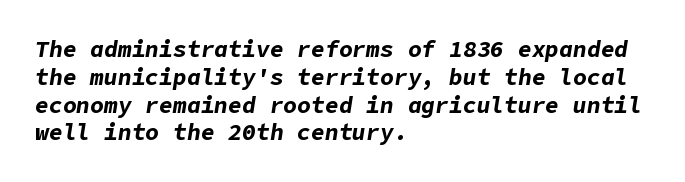
{"italic": "yes", "lean": "right", "slant_degrees": 9, "bold": "yes", "underline": "no", "align": "left", "line_spacing_ratio": 1.21, "letter_spacing": "normal", "letter_spacing_em": 0.0, "glyph_px": 23}
